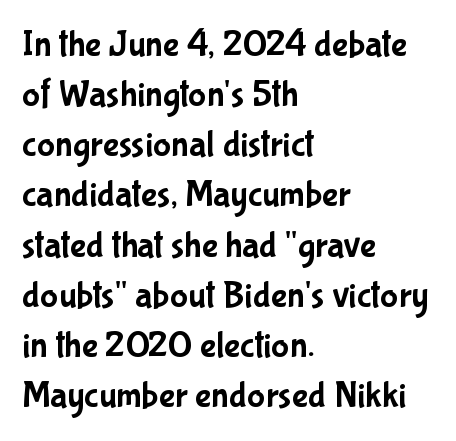
{"serif": "no", "italic": "no", "width": "condensed", "stroke_contrast": "low", "x_height": "medium", "monospaced": "no", "underline": "no", "align": "left", "line_spacing": "normal", "line_spacing_ratio": 1.32, "letter_spacing": "normal", "letter_spacing_em": 0.0, "glyph_px": 38}
